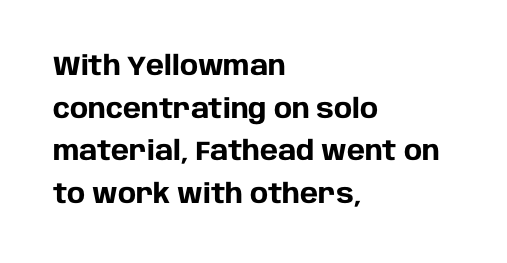
Typesetter's note: full bold, strokes at maximum text heaviness. Compared with typical paragraphs, the rows here are spaced about the same. Layout note: lines flush left. The passage shown is not underscored anywhere.
